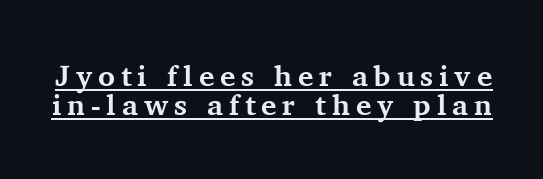
Q: Is the text bold? A: Yes.
Q: Is the text italic (slanted)? A: No, it is upright.
Q: Is the typeface a serif or a sans-serif typeface? A: Serif.
Q: Is the text underlined? A: Yes.
Q: Is the spacing between letters normal or unusually wide? A: Unusually wide.
Q: Is the spacing between lines tight, normal or loose? A: Tight.
Q: Width (condensed, normal, or wide)? A: Normal.
Q: Stroke contrast? A: Medium.
Q: x-height? A: Medium.
Q: Monospaced? A: No.
